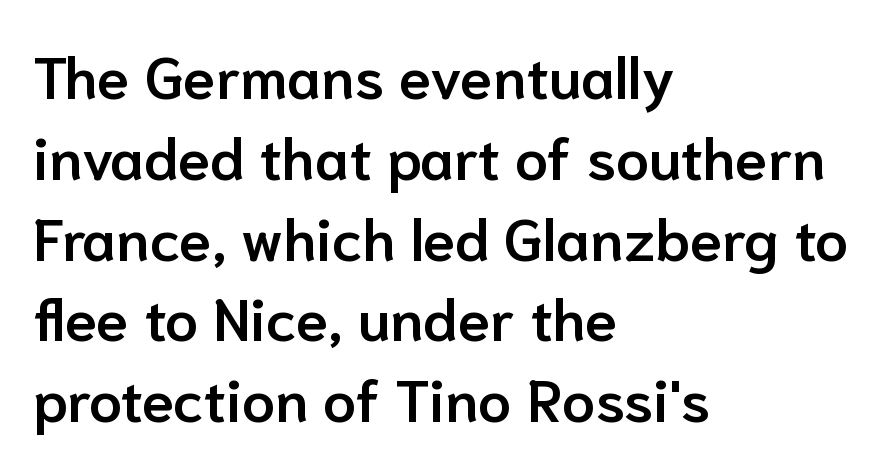
{"serif": "no", "italic": "no", "bold": "semi", "weight": "semibold", "width": "normal", "stroke_contrast": "low", "x_height": "medium", "monospaced": "no", "underline": "no", "align": "left", "line_spacing": "normal", "line_spacing_ratio": 1.37, "letter_spacing": "normal", "letter_spacing_em": 0.0, "glyph_px": 59}
